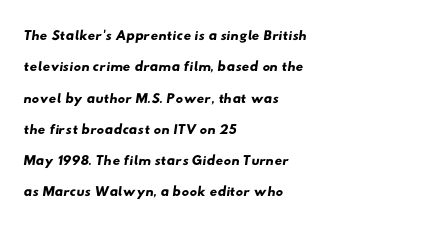
{"underline": "no", "align": "left", "line_spacing": "normal", "line_spacing_ratio": 1.49, "letter_spacing": "normal", "letter_spacing_em": 0.0, "glyph_px": 21}
